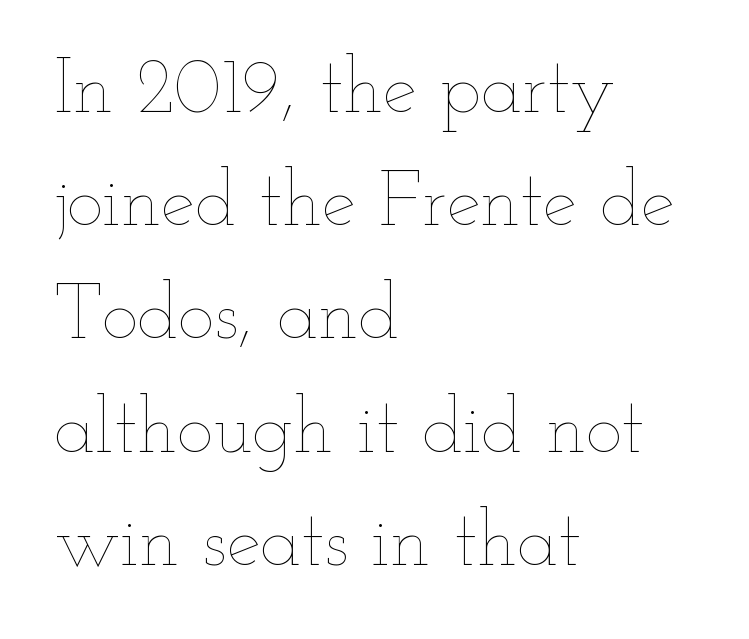
The image shows 77 px thin, wide type, upright; set left-aligned, normal line spacing (1.47x), normal letter spacing, not underlined; low stroke contrast and a small x-height.
